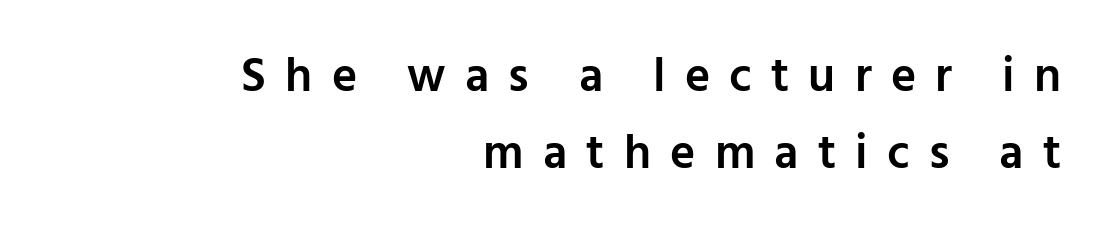
Q: Is the text bold? A: Semi-bold.
Q: Is the text italic (slanted)? A: No, it is upright.
Q: Is the typeface a serif or a sans-serif typeface? A: Sans-serif.
Q: Is the text underlined? A: No.
Q: How is the paragraph aligned? A: Right-aligned.
Q: Is the spacing between letters normal or unusually wide? A: Unusually wide.
Q: Is the spacing between lines tight, normal or loose? A: Normal.
Q: Width (condensed, normal, or wide)? A: Normal.
Q: Stroke contrast? A: Low.
Q: x-height? A: Medium.
Q: Monospaced? A: No.
